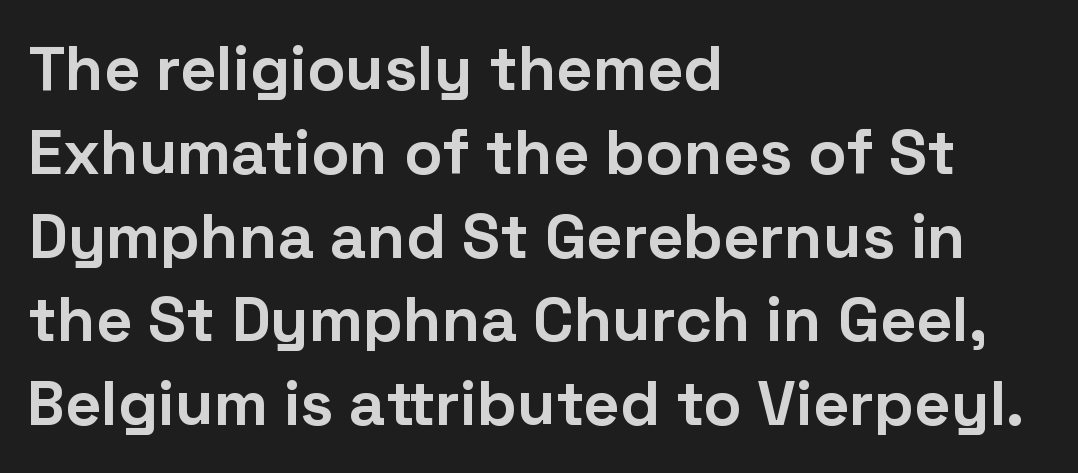
The image shows 63 px bold sans-serif type, upright; set left-aligned, normal line spacing (1.33x), normal letter spacing, not underlined; low stroke contrast and a medium x-height.
